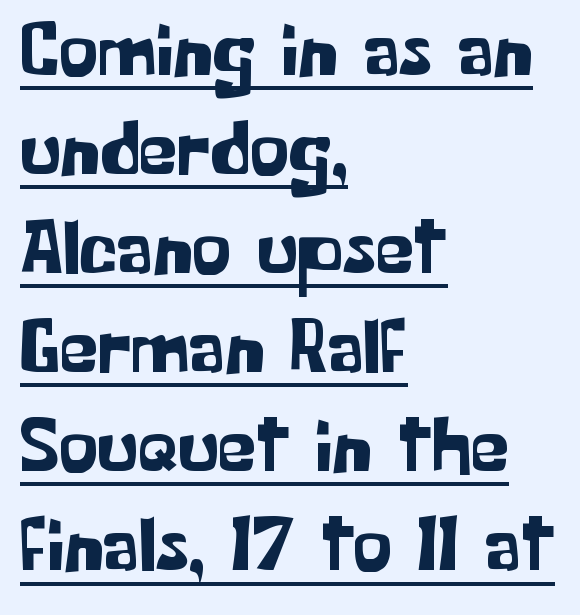
The image shows 78 px sans-serif type, upright; set left-aligned, normal line spacing (1.27x), normal letter spacing, underlined; low stroke contrast and a medium x-height.
